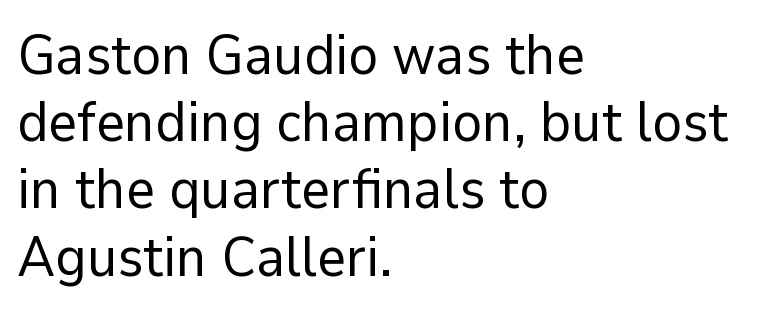
{"serif": "no", "italic": "no", "bold": "no", "weight": "regular", "width": "normal", "stroke_contrast": "low", "x_height": "medium", "monospaced": "no", "underline": "no", "align": "left", "line_spacing_ratio": 1.2, "letter_spacing": "normal", "letter_spacing_em": 0.0, "glyph_px": 56}
